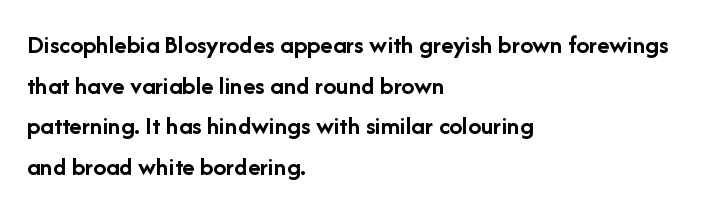
The image shows 26 px bold type, upright; set left-aligned, normal line spacing (1.56x), normal letter spacing, not underlined.
